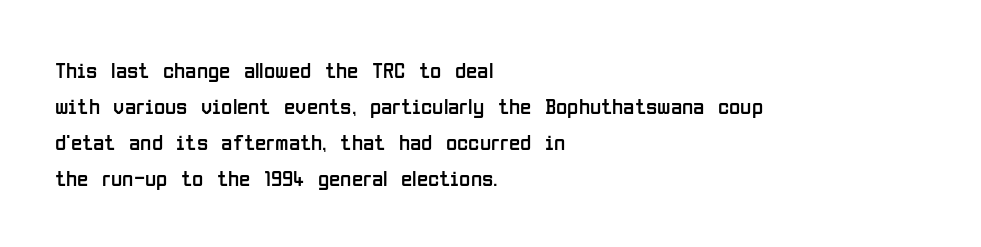
The image shows 23 px text type, upright; set left-aligned, normal line spacing (1.57x), normal letter spacing, not underlined.
